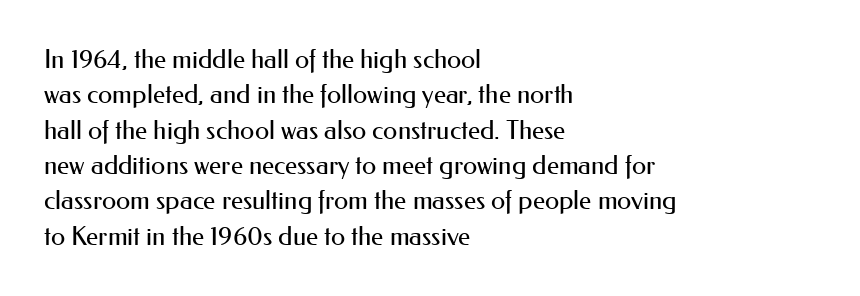
{"italic": "no", "bold": "no", "underline": "no", "align": "left", "line_spacing": "normal", "line_spacing_ratio": 1.36, "letter_spacing": "normal", "letter_spacing_em": 0.0, "glyph_px": 26}
